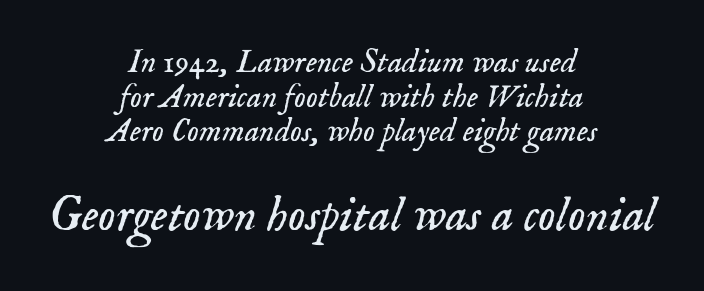
The image shows 49 px light serif type, italic (leaning right); set centered, tight line spacing (1.05x), normal letter spacing, not underlined; the second (bottom) block is 1.48x larger; low stroke contrast and a small x-height.
